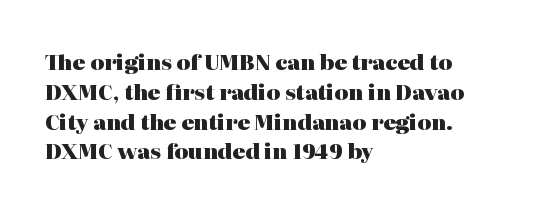
Q: Is the text bold? A: Yes.
Q: Is the text italic (slanted)? A: No, it is upright.
Q: Is the text underlined? A: No.
Q: How is the paragraph aligned? A: Left-aligned.
Q: Is the spacing between letters normal or unusually wide? A: Normal.
Q: Is the spacing between lines tight, normal or loose? A: Normal.
